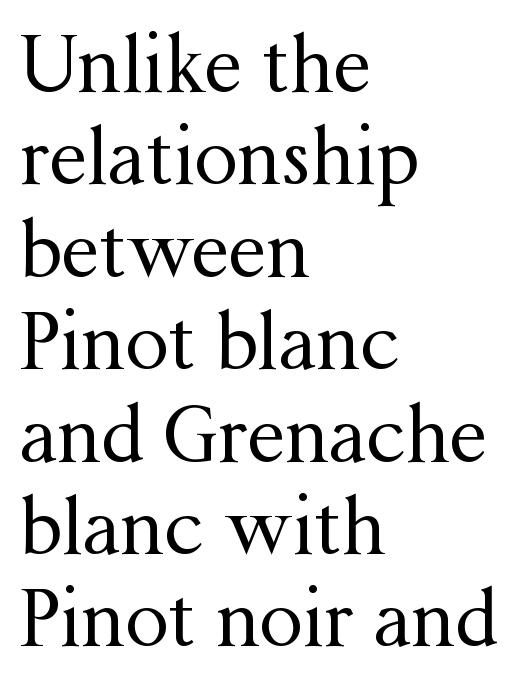
Q: Is the text bold? A: No.
Q: Is the text italic (slanted)? A: No, it is upright.
Q: Is the typeface a serif or a sans-serif typeface? A: Serif.
Q: Is the text underlined? A: No.
Q: How is the paragraph aligned? A: Left-aligned.
Q: Is the spacing between letters normal or unusually wide? A: Normal.
Q: Width (condensed, normal, or wide)? A: Normal.
Q: Stroke contrast? A: Medium.
Q: x-height? A: Medium.
Q: Monospaced? A: No.
